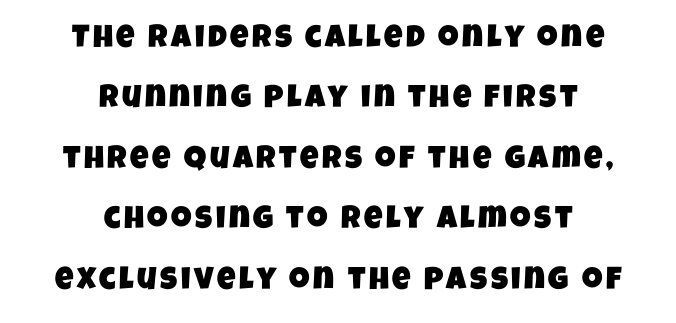
The image shows 32 px condensed sans-serif type; set centered, line spacing 1.89x, not underlined; low stroke contrast and a large x-height.
